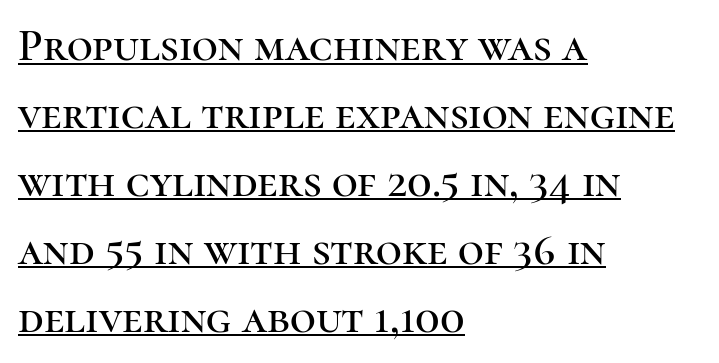
Q: Is the text italic (slanted)? A: No, it is upright.
Q: Is the typeface a serif or a sans-serif typeface? A: Serif.
Q: Is the text underlined? A: Yes.
Q: How is the paragraph aligned? A: Left-aligned.
Q: Is the spacing between letters normal or unusually wide? A: Normal.
Q: Is the spacing between lines tight, normal or loose? A: Normal.
Q: Width (condensed, normal, or wide)? A: Normal.
Q: Stroke contrast? A: High.
Q: x-height? A: Medium.
Q: Monospaced? A: No.
